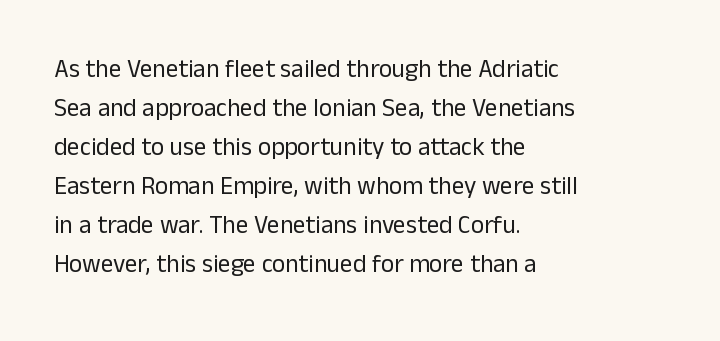
The image shows 25 px text type, upright; set left-aligned, normal line spacing (1.56x), normal letter spacing, not underlined.
